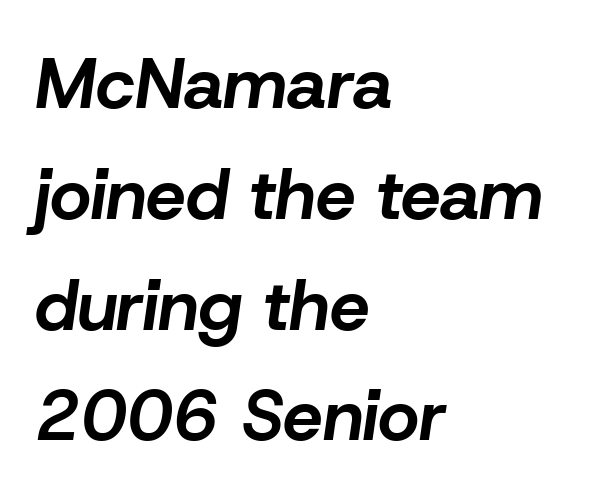
This rendering features lettering with no underline. The typesetting leans heavy: a genuine bold. Do the characters align in a grid? No, the font is proportional. Honestly, the row spacing looks completely unremarkable. Nobody touched the tracking dial on this one. The text block is weighted toward the left margin, trailing off unevenly rightward.
